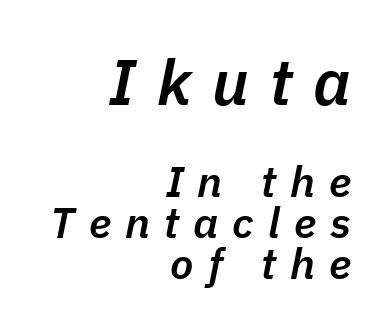
The image shows 64 px semibold type, italic (leaning right); set right-aligned, tight line spacing (0.96x), unusually wide letter spacing (+0.33 em), not underlined; the first (top) block is 1.49x larger; low stroke contrast and a medium x-height.
